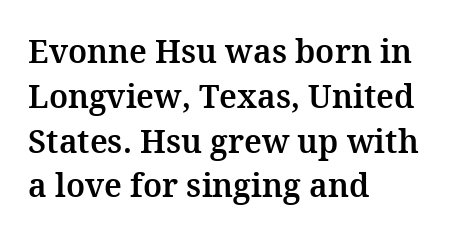
{"serif": "yes", "italic": "no", "width": "normal", "stroke_contrast": "medium", "x_height": "medium", "monospaced": "no", "underline": "no", "align": "left", "line_spacing": "normal", "line_spacing_ratio": 1.4, "letter_spacing": "normal", "letter_spacing_em": 0.0, "glyph_px": 32}
